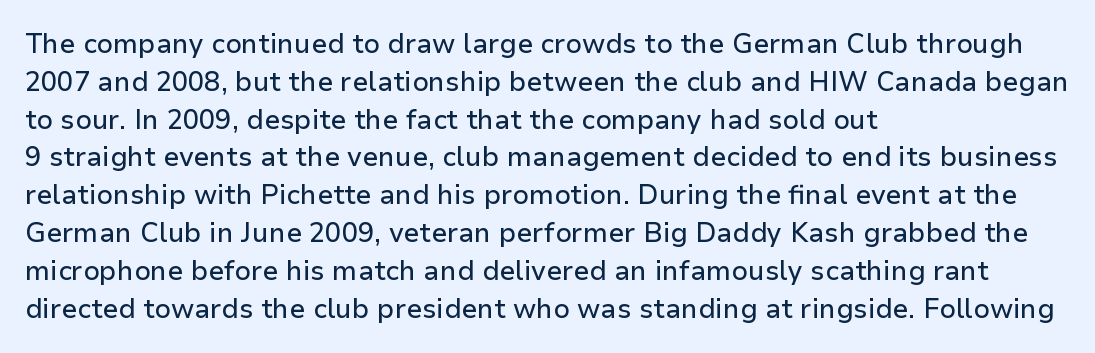
The ragged edge is on the right, which tells us the setting is flush left. Underline: absent. Does the leading feel generous? No, just average. The type is set solid horizontally, with unmodified tracking.
